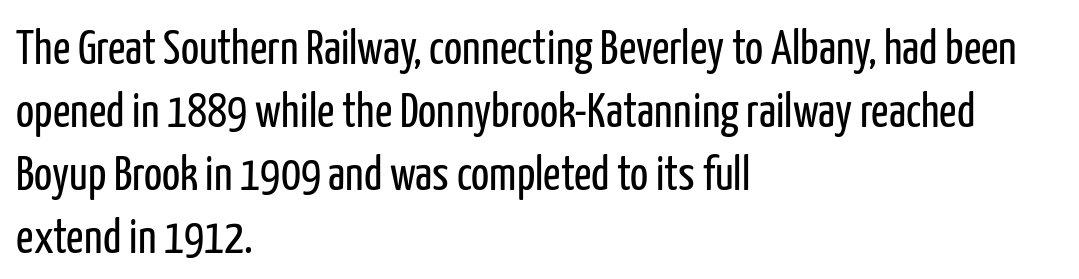
Q: Is the text bold? A: No.
Q: Is the text italic (slanted)? A: No, it is upright.
Q: Is the typeface a serif or a sans-serif typeface? A: Sans-serif.
Q: Is the text underlined? A: No.
Q: How is the paragraph aligned? A: Left-aligned.
Q: Is the spacing between letters normal or unusually wide? A: Normal.
Q: Is the spacing between lines tight, normal or loose? A: Normal.
Q: Width (condensed, normal, or wide)? A: Condensed.
Q: Stroke contrast? A: Low.
Q: x-height? A: Medium.
Q: Monospaced? A: No.
